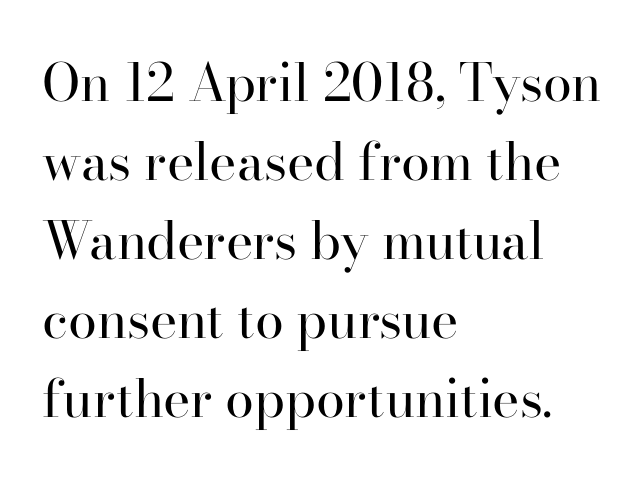
The image shows 52 px regular-weight serif type, upright; set left-aligned, normal line spacing (1.52x), normal letter spacing, not underlined; high stroke contrast and a small x-height.
